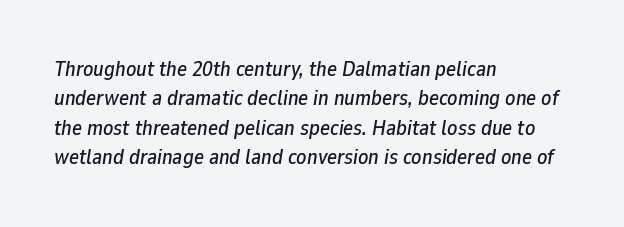
The image shows 21 px text type, italic (leaning right); set left-aligned, normal line spacing (1.4x), normal letter spacing, not underlined.
